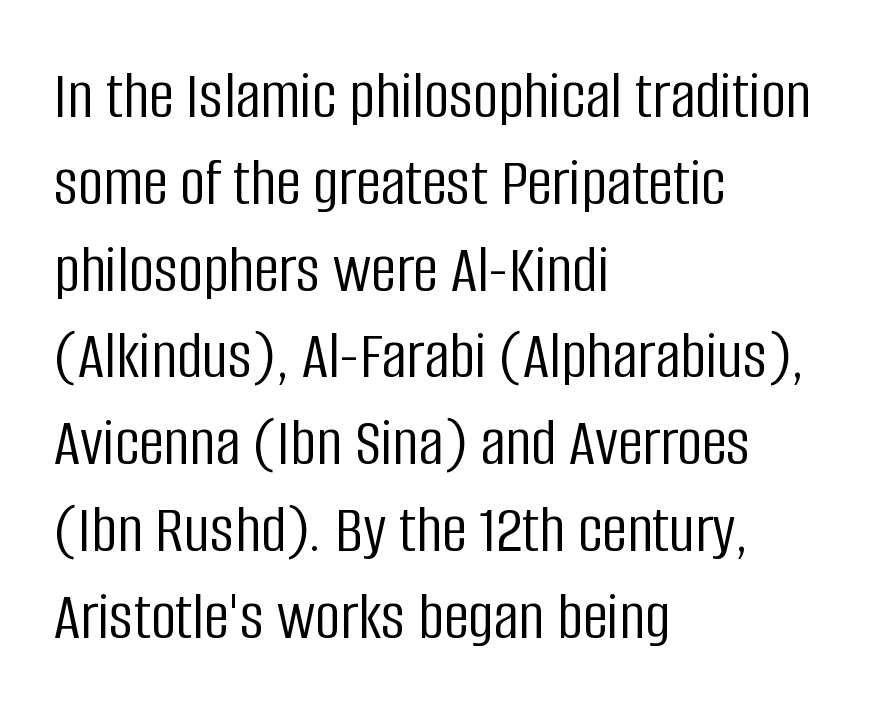
Compared with a centered layout, this one pins lines to the left instead. The horizontal fit of the characters is conventional and even. Is there any slant? The stems are plumb. Do the characters align in a grid? No, the font is proportional. A sans-serif font was chosen for this passage. The cut favours lightness, reaching ordinary text weight at its darkest.
